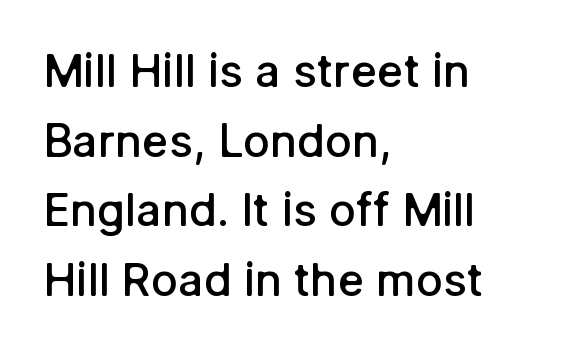
The image shows 45 px semibold sans-serif type, upright; set left-aligned, normal line spacing (1.55x), normal letter spacing, not underlined; low stroke contrast and a medium x-height.
